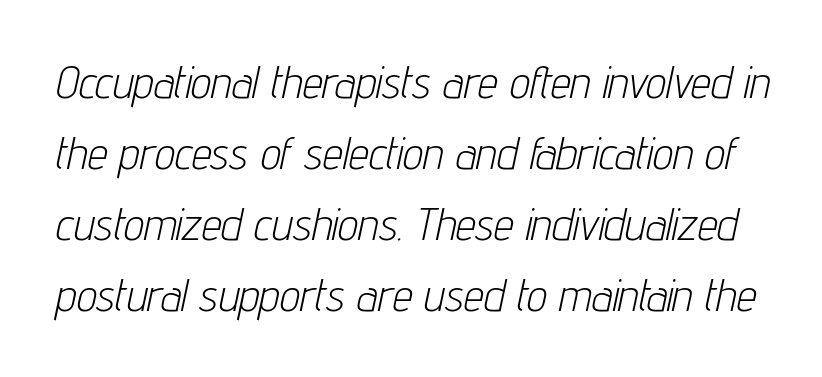
Q: Is the text bold? A: No.
Q: Is the text italic (slanted)? A: Yes, it leans right by about 12 degrees.
Q: Is the text underlined? A: No.
Q: Is the spacing between letters normal or unusually wide? A: Normal.
Q: Is the spacing between lines tight, normal or loose? A: Normal.
Q: Width (condensed, normal, or wide)? A: Condensed.
Q: Stroke contrast? A: Low.
Q: x-height? A: Medium.
Q: Monospaced? A: No.
